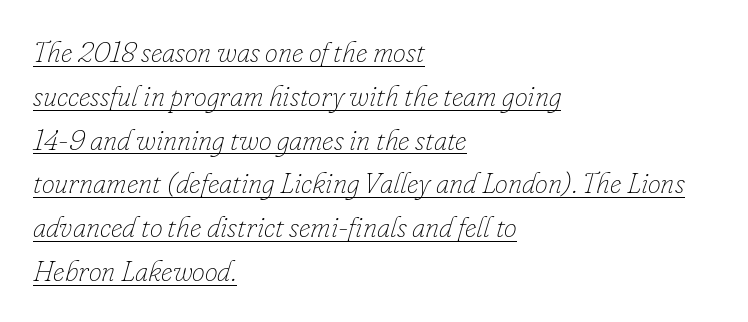
Notice how a bar underscores the lettering throughout. These lines are rendered in a variable-pitch font. The text block is weighted toward the left margin, trailing off unevenly rightward. Stroke mass is kept to a normal reading level or below.
